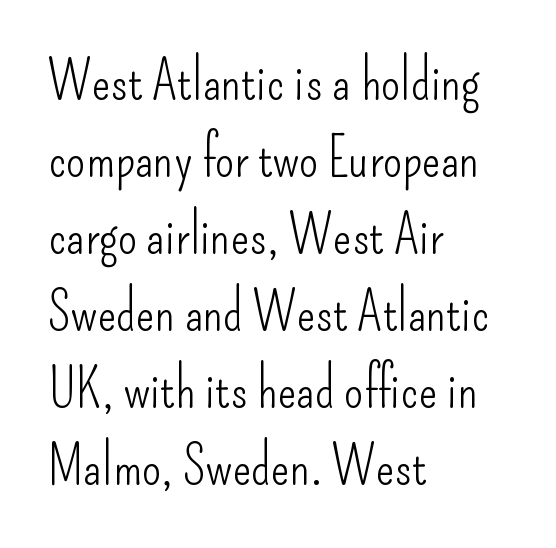
The image shows 55 px light, condensed sans-serif type, upright; set left-aligned, normal line spacing (1.4x), normal letter spacing, not underlined; low stroke contrast and a small x-height.
